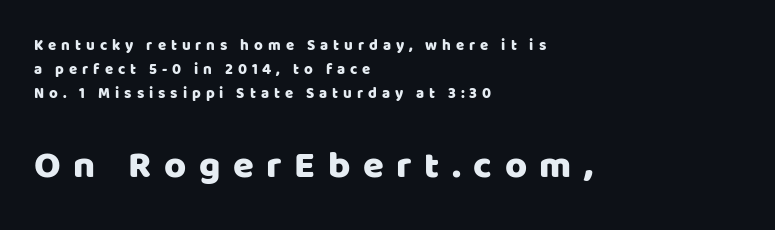
Q: Is the text italic (slanted)? A: No, it is upright.
Q: Is the typeface a serif or a sans-serif typeface? A: Sans-serif.
Q: Is the text underlined? A: No.
Q: How is the paragraph aligned? A: Left-aligned.
Q: Is the spacing between letters normal or unusually wide? A: Unusually wide.
Q: Is the spacing between lines tight, normal or loose? A: Normal.
Q: Which block of text is set in a larger size, the first (top) or the second (bottom)? A: The second (bottom) one.
Q: Width (condensed, normal, or wide)? A: Normal.
Q: Stroke contrast? A: Low.
Q: x-height? A: Large.
Q: Monospaced? A: No.
